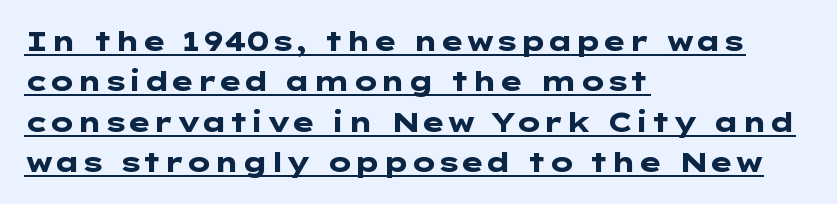
Q: Is the text bold? A: Yes.
Q: Is the text italic (slanted)? A: No, it is upright.
Q: Is the text underlined? A: Yes.
Q: How is the paragraph aligned? A: Left-aligned.
Q: Is the spacing between letters normal or unusually wide? A: Normal.
Q: Is the spacing between lines tight, normal or loose? A: Normal.
